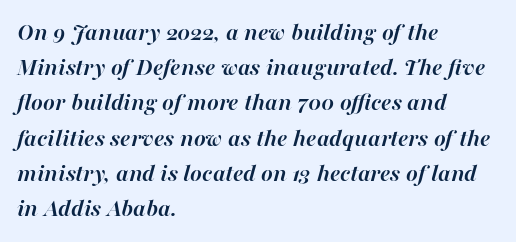
{"italic": "yes", "lean": "right", "slant_degrees": 16, "bold": "yes", "underline": "no", "align": "left", "line_spacing": "normal", "line_spacing_ratio": 1.41, "letter_spacing": "normal", "letter_spacing_em": 0.0, "glyph_px": 25}
